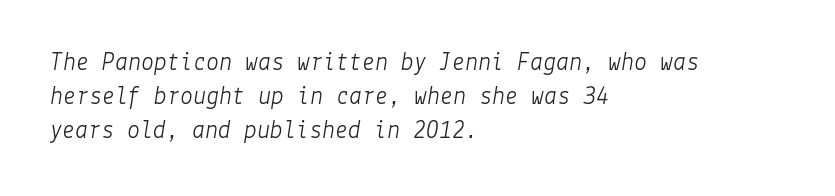
Q: Is the text bold? A: No.
Q: Is the text italic (slanted)? A: Yes, it leans right by about 9 degrees.
Q: Is the text underlined? A: No.
Q: How is the paragraph aligned? A: Left-aligned.
Q: Is the spacing between letters normal or unusually wide? A: Normal.
Q: Is the spacing between lines tight, normal or loose? A: Normal.
